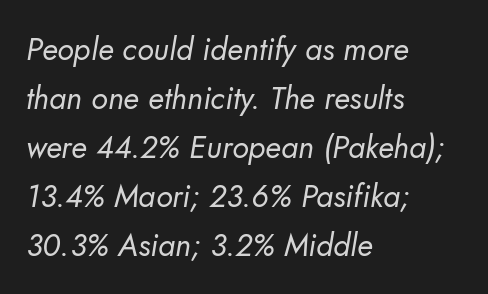
The image shows 31 px regular-weight sans-serif type; set left-aligned, normal line spacing (1.58x), normal letter spacing, not underlined; low stroke contrast and a small x-height.
